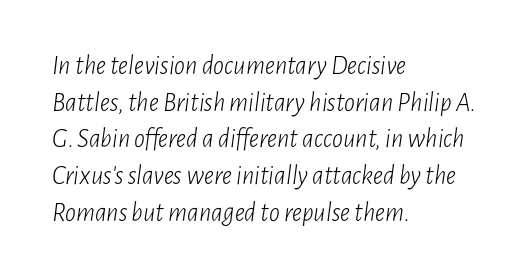
{"italic": "yes", "lean": "right", "slant_degrees": 7, "bold": "no", "underline": "no", "align": "left", "line_spacing": "normal", "line_spacing_ratio": 1.36, "letter_spacing": "normal", "letter_spacing_em": 0.0, "glyph_px": 27}
